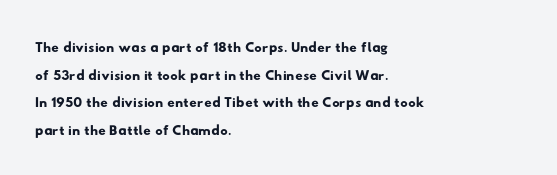
The leading is moderate, giving the passage an even texture. The text block is weighted toward the left margin, trailing off unevenly rightward. Look at the tracking — it's just the regular setting, nothing added. Honestly, there is no underline to notice here at all.
